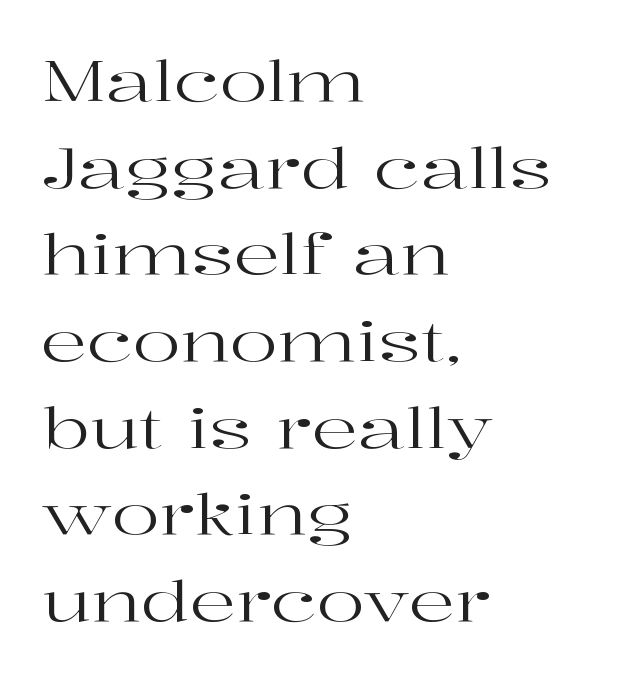
The image shows 57 px regular-weight, wide serif type, upright; set left-aligned, normal line spacing (1.52x), normal letter spacing, not underlined; high stroke contrast and a medium x-height.
